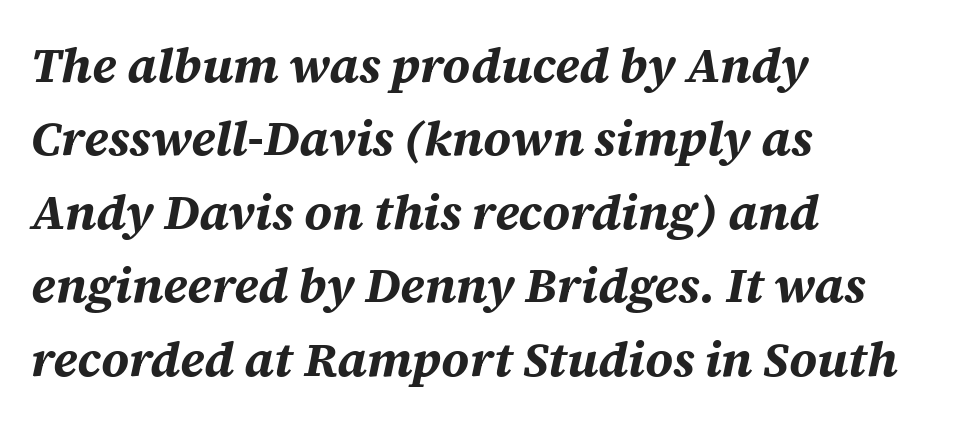
{"italic": "yes", "lean": "right", "slant_degrees": 12, "bold": "yes", "weight": "bold", "width": "normal", "stroke_contrast": "medium", "x_height": "large", "monospaced": "no", "underline": "no", "align": "left", "line_spacing": "normal", "line_spacing_ratio": 1.5, "letter_spacing": "normal", "letter_spacing_em": 0.0, "glyph_px": 49}
